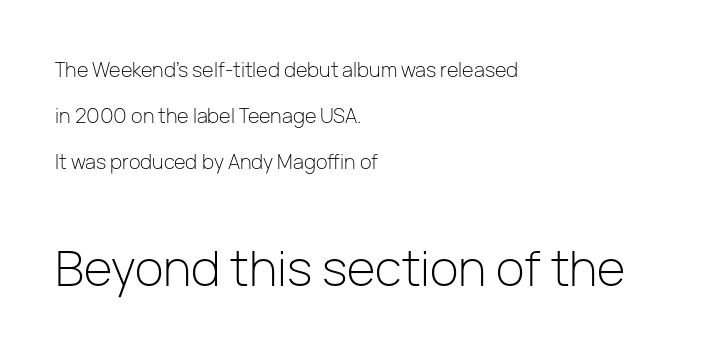
Each word holds together tightly as a unit, with standard inter-letter gaps. These two chunks differ in scale, with the bottom chunk taking the larger measure. The ragged edge is on the right, which tells us the setting is flush left. The letters carry no serifs — their stems end cleanly without finishing strokes. Underlining? Definitely not there. The strokes are not fattened; the text isn't bold.
